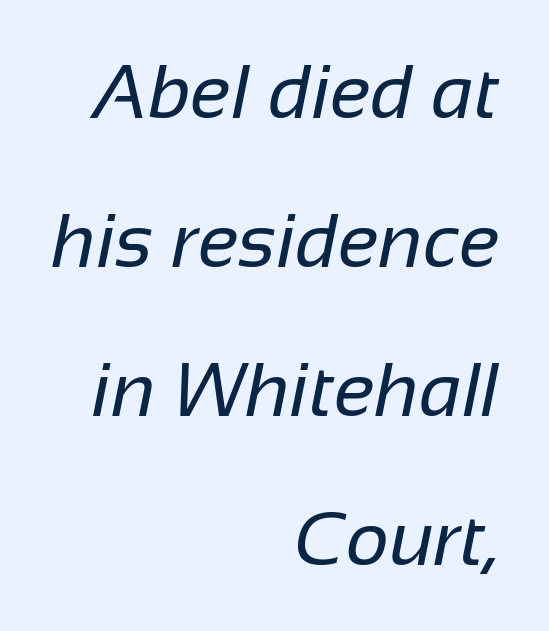
Q: Is the text bold? A: No.
Q: Is the typeface a serif or a sans-serif typeface? A: Sans-serif.
Q: Is the text underlined? A: No.
Q: How is the paragraph aligned? A: Right-aligned.
Q: Is the spacing between letters normal or unusually wide? A: Normal.
Q: Is the spacing between lines tight, normal or loose? A: Loose.
Q: Width (condensed, normal, or wide)? A: Normal.
Q: Stroke contrast? A: Low.
Q: x-height? A: Medium.
Q: Monospaced? A: No.
